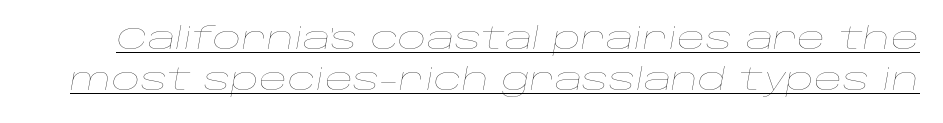
Q: Is the text bold? A: No.
Q: Is the text italic (slanted)? A: Yes, it leans right by about 10 degrees.
Q: Is the text underlined? A: Yes.
Q: Is the spacing between letters normal or unusually wide? A: Normal.
Q: Is the spacing between lines tight, normal or loose? A: Normal.
Q: Width (condensed, normal, or wide)? A: Wide.
Q: Stroke contrast? A: Low.
Q: x-height? A: Large.
Q: Monospaced? A: No.
